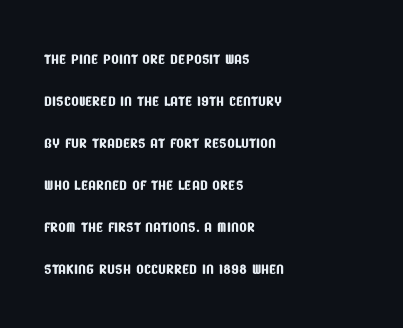
{"underline": "no", "align": "left", "line_spacing": "loose", "line_spacing_ratio": 2.1, "letter_spacing": "normal", "letter_spacing_em": 0.0, "glyph_px": 20}
